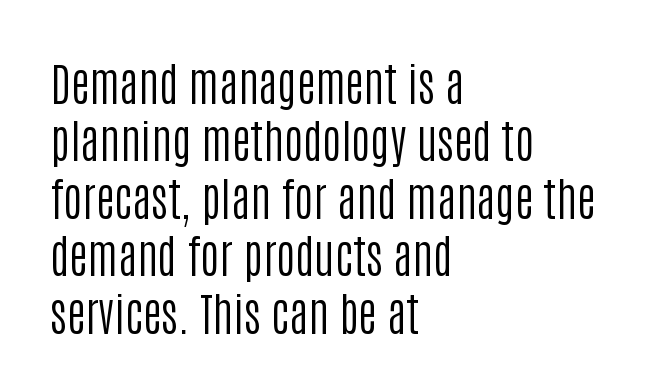
The image shows 46 px regular-weight, condensed sans-serif type, upright; set left-aligned, normal line spacing (1.25x), normal letter spacing, not underlined; low stroke contrast and a large x-height.
